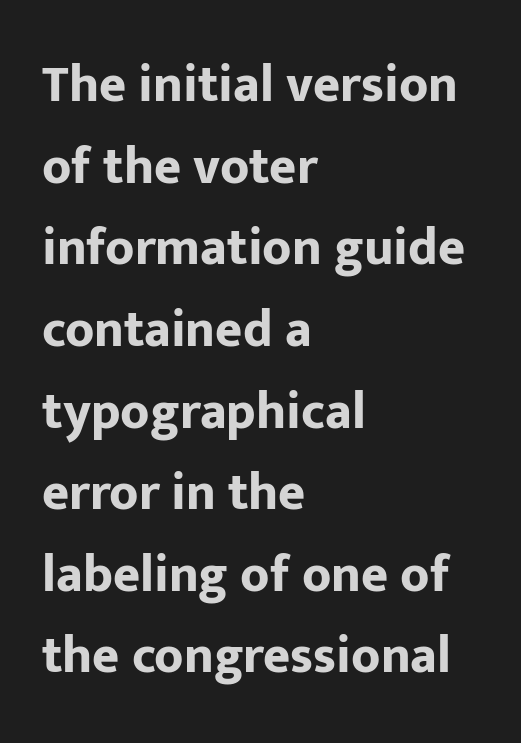
{"serif": "no", "italic": "no", "bold": "yes", "weight": "bold", "width": "normal", "stroke_contrast": "low", "x_height": "medium", "monospaced": "no", "underline": "no", "align": "left", "line_spacing": "normal", "line_spacing_ratio": 1.57, "letter_spacing": "normal", "letter_spacing_em": 0.0, "glyph_px": 52}
